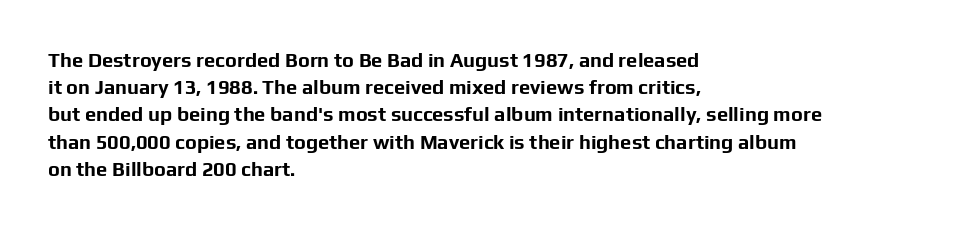
The image shows 20 px bold type, upright; set left-aligned, normal line spacing (1.36x), normal letter spacing, not underlined.
